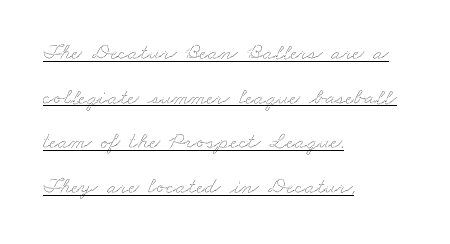
{"underline": "yes", "align": "left", "line_spacing": "loose", "line_spacing_ratio": 1.94, "letter_spacing": "normal", "letter_spacing_em": 0.0, "glyph_px": 23}
